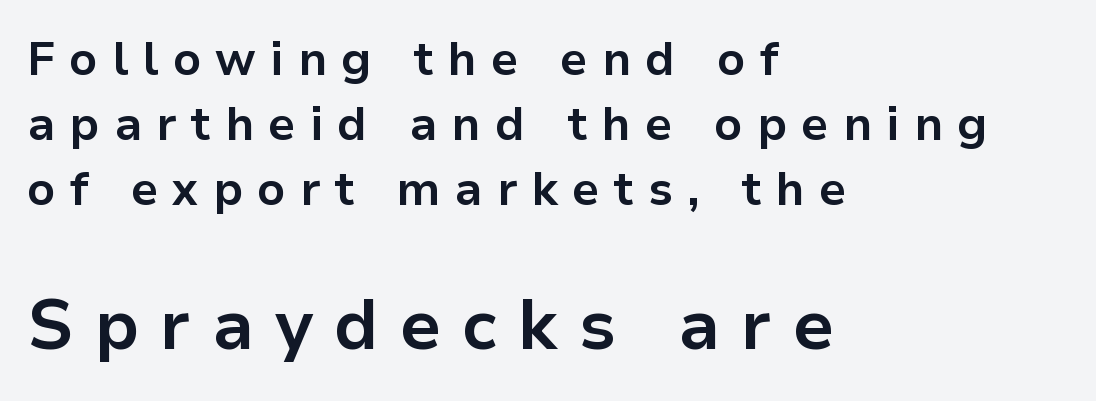
Q: Is the text bold? A: Yes.
Q: Is the text italic (slanted)? A: No, it is upright.
Q: Is the typeface a serif or a sans-serif typeface? A: Sans-serif.
Q: Is the text underlined? A: No.
Q: How is the paragraph aligned? A: Left-aligned.
Q: Is the spacing between letters normal or unusually wide? A: Unusually wide.
Q: Is the spacing between lines tight, normal or loose? A: Normal.
Q: Which block of text is set in a larger size, the first (top) or the second (bottom)? A: The second (bottom) one.
Q: Width (condensed, normal, or wide)? A: Normal.
Q: Stroke contrast? A: Low.
Q: x-height? A: Medium.
Q: Monospaced? A: No.
